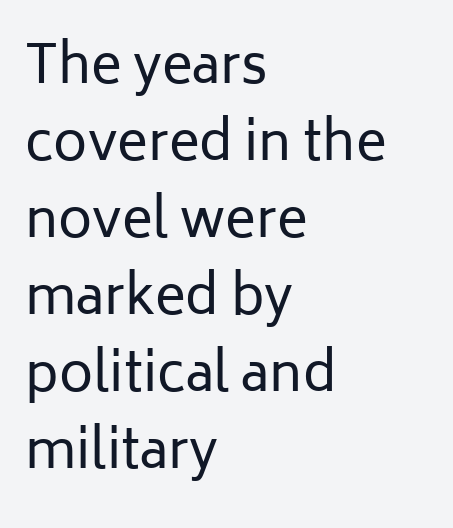
Every stem runs plumb, perpendicular to the baseline. Each stroke keeps to a modest, everyday thickness or less. The letterforms sit shoulder to shoulder at normal distance. The area under the type is left untouched. The passage shown is typed in a proportional face where columns would drift.
